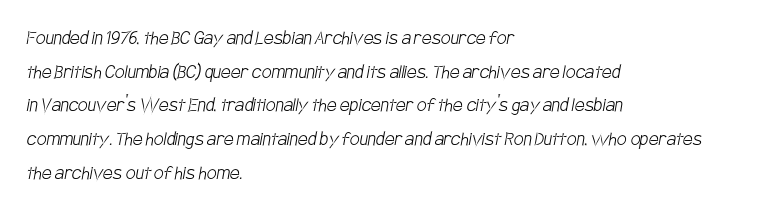
The strokes carry an ordinary text weight at most. Does the copy run flush right? No — it runs flush left. The type is set solid horizontally, with unmodified tracking. Successive baselines arrive at the customary interval. The area under the type is left untouched.
